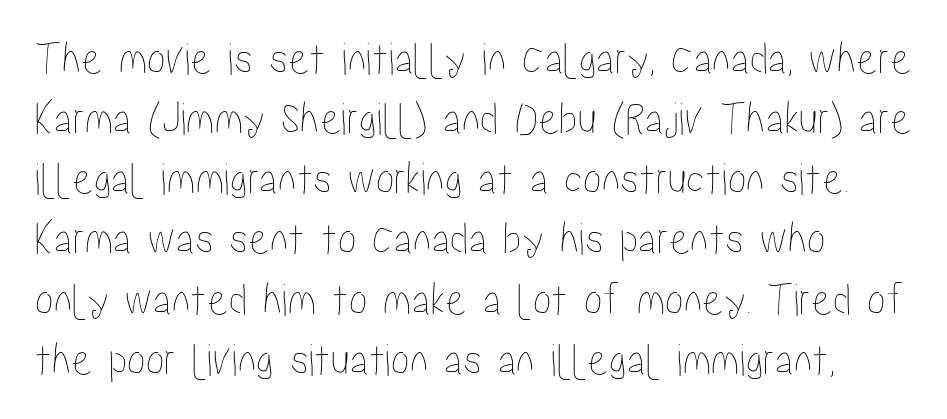
{"italic": "no", "width": "condensed", "stroke_contrast": "low", "x_height": "medium", "monospaced": "no", "underline": "no", "line_spacing": "normal", "line_spacing_ratio": 1.28, "letter_spacing": "normal", "letter_spacing_em": 0.0, "glyph_px": 47}
